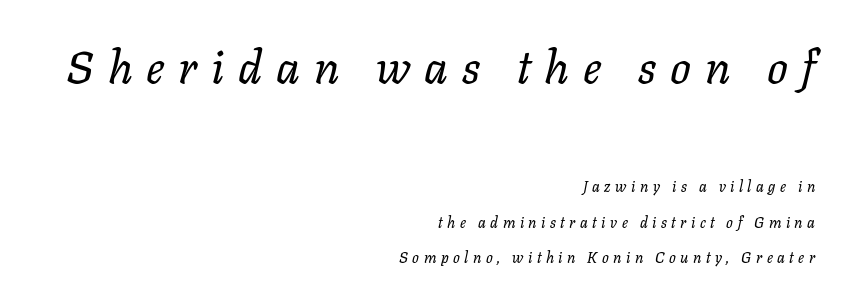
Nobody drew a line under any word here. Line endings align vertically; line beginnings do not. Weight: not bold — regular or lighter. Does the leading feel generous? Absolutely, it's lavish. In terms of posture, this sample is oblique.
